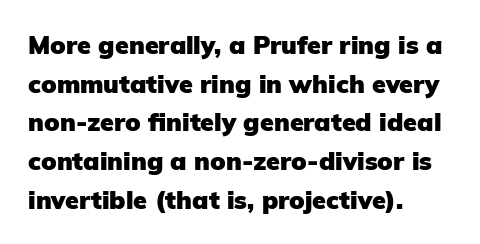
{"italic": "no", "bold": "yes", "underline": "no", "align": "left", "line_spacing": "normal", "line_spacing_ratio": 1.55, "letter_spacing": "normal", "letter_spacing_em": 0.0, "glyph_px": 25}
